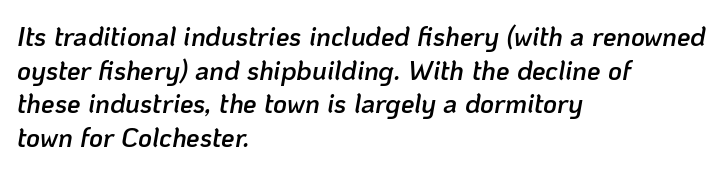
The rows are spaced the way most documents space them. A typesetter would mark this as italic. Underline: absent. Tracking value appears to be zero — textbook default spacing. Caption: semibold face, moderately heavy strokes. Does the copy run flush right? No — it runs flush left.
